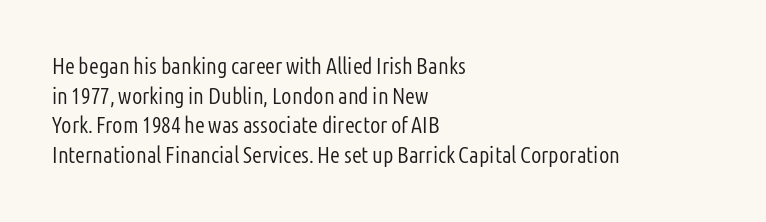
The image shows 23 px text type, upright; set left-aligned, normal line spacing (1.29x), normal letter spacing, not underlined.
